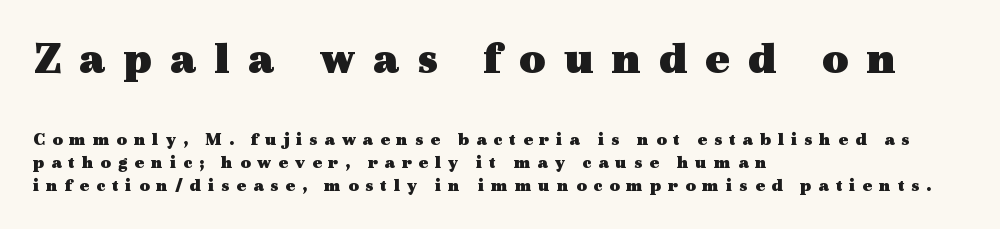
The image shows 46 px heavy, wide serif type, upright; set left-aligned, normal line spacing (1.28x), unusually wide letter spacing (+0.38 em), not underlined; the first (top) block is 2.56x larger; a medium x-height.
